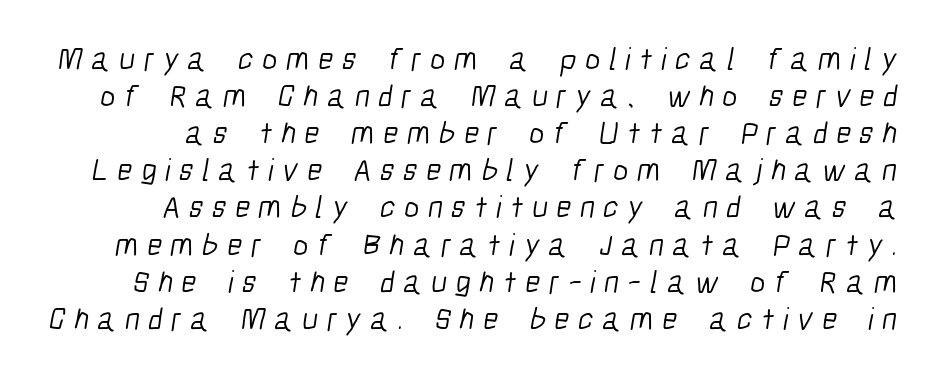
{"serif": "no", "bold": "no", "weight": "light", "width": "condensed", "stroke_contrast": "low", "x_height": "medium", "monospaced": "no", "underline": "no", "line_spacing_ratio": 1.16, "letter_spacing": "wide", "letter_spacing_em": 0.27, "glyph_px": 32}
